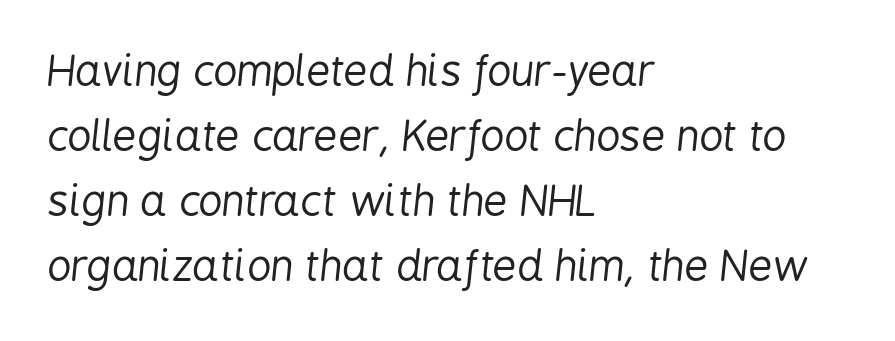
The image shows 42 px regular-weight, condensed type, italic (leaning right); set left-aligned, normal line spacing (1.55x), normal letter spacing, not underlined; low stroke contrast and a medium x-height.
